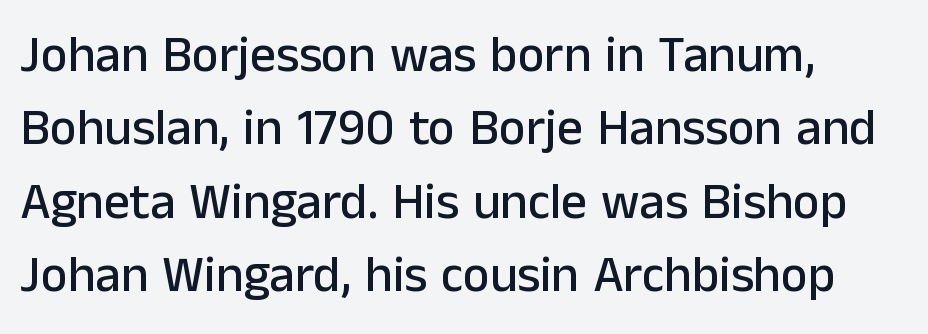
The image shows 51 px sans-serif type, upright; set left-aligned, normal line spacing (1.44x), normal letter spacing, not underlined; low stroke contrast and a medium x-height.
